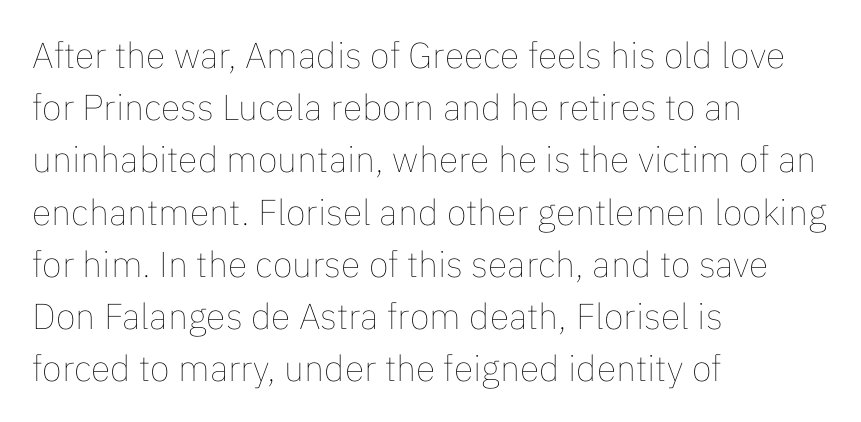
Q: Is the text bold? A: No.
Q: Is the text italic (slanted)? A: No, it is upright.
Q: Is the text underlined? A: No.
Q: How is the paragraph aligned? A: Left-aligned.
Q: Is the spacing between letters normal or unusually wide? A: Normal.
Q: Is the spacing between lines tight, normal or loose? A: Normal.
Q: Width (condensed, normal, or wide)? A: Normal.
Q: Stroke contrast? A: Low.
Q: x-height? A: Medium.
Q: Monospaced? A: No.
